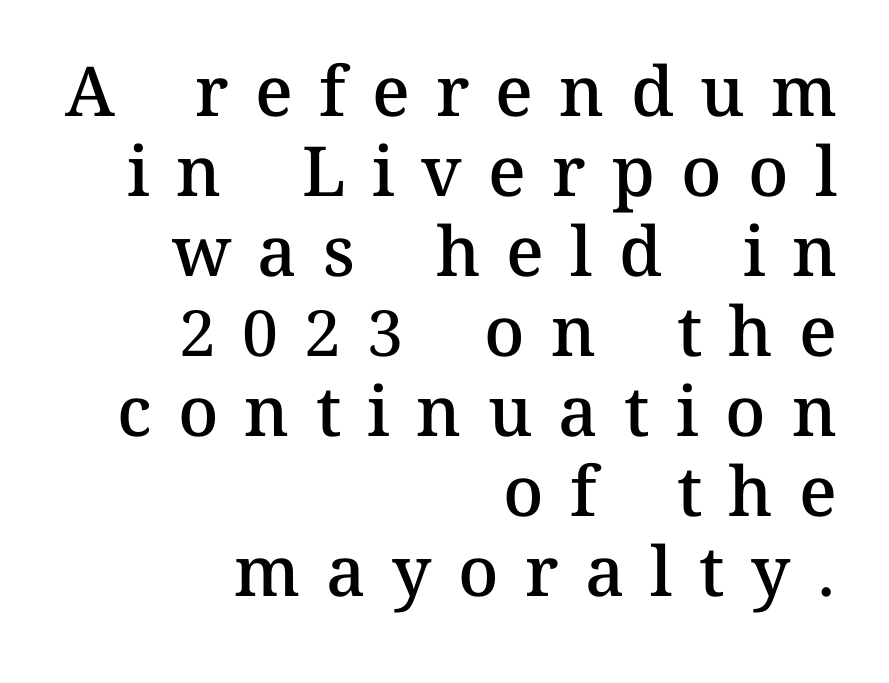
{"italic": "no", "bold": "semi", "weight": "semibold", "width": "normal", "stroke_contrast": "medium", "x_height": "medium", "monospaced": "no", "underline": "no", "align": "right", "line_spacing_ratio": 1.16, "letter_spacing": "wide", "letter_spacing_em": 0.38, "glyph_px": 69}
